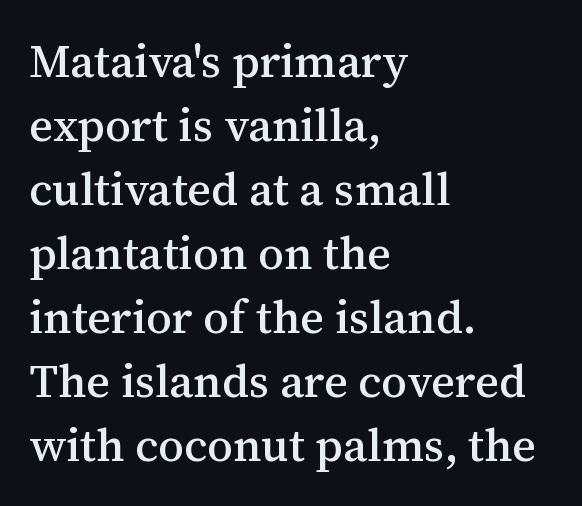
{"serif": "yes", "italic": "no", "width": "normal", "stroke_contrast": "medium", "x_height": "medium", "monospaced": "no", "underline": "no", "align": "left", "line_spacing": "normal", "line_spacing_ratio": 1.39, "letter_spacing": "normal", "letter_spacing_em": 0.0, "glyph_px": 46}
